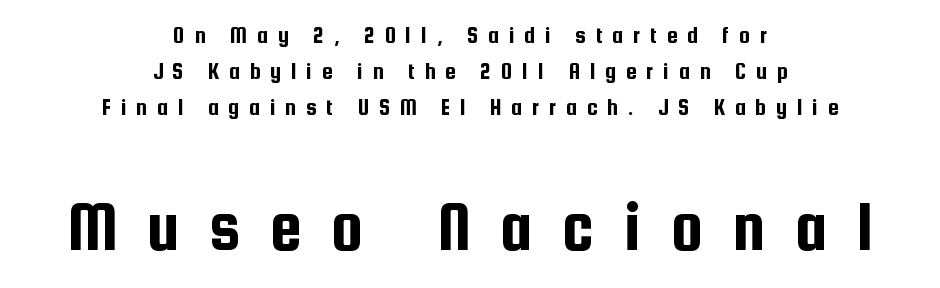
The image shows 72 px condensed sans-serif type, upright; set centered, normal line spacing (1.51x), unusually wide letter spacing (+0.41 em), not underlined; the second (bottom) block is 3.0x larger; low stroke contrast and a medium x-height.
